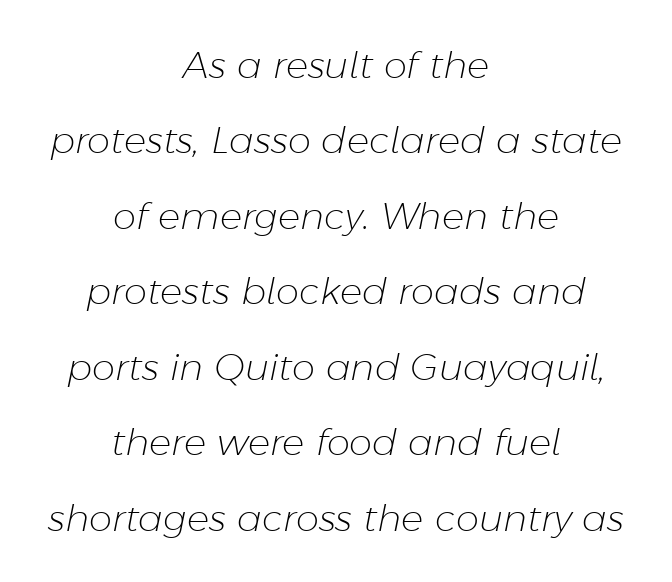
Q: Is the text bold? A: No.
Q: Is the text italic (slanted)? A: Yes, it leans right by about 11 degrees.
Q: Is the text underlined? A: No.
Q: How is the paragraph aligned? A: Centered.
Q: Is the spacing between letters normal or unusually wide? A: Normal.
Q: Is the spacing between lines tight, normal or loose? A: Loose.
Q: Width (condensed, normal, or wide)? A: Normal.
Q: Stroke contrast? A: Low.
Q: x-height? A: Medium.
Q: Monospaced? A: No.
